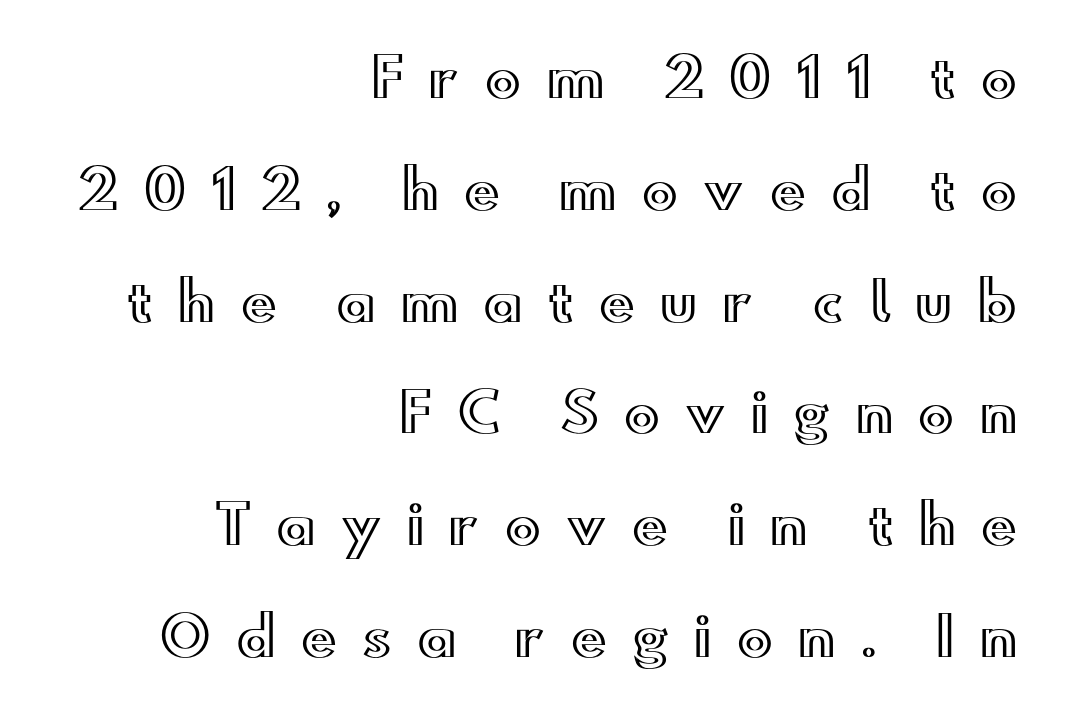
The image shows 53 px wide type, upright; set right-aligned, loose line spacing (2.11x), unusually wide letter spacing (+0.48 em), not underlined; a small x-height.
